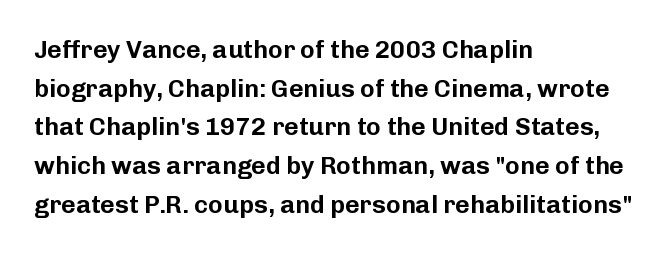
Q: Is the text italic (slanted)? A: No, it is upright.
Q: Is the text underlined? A: No.
Q: How is the paragraph aligned? A: Left-aligned.
Q: Is the spacing between letters normal or unusually wide? A: Normal.
Q: Is the spacing between lines tight, normal or loose? A: Normal.
